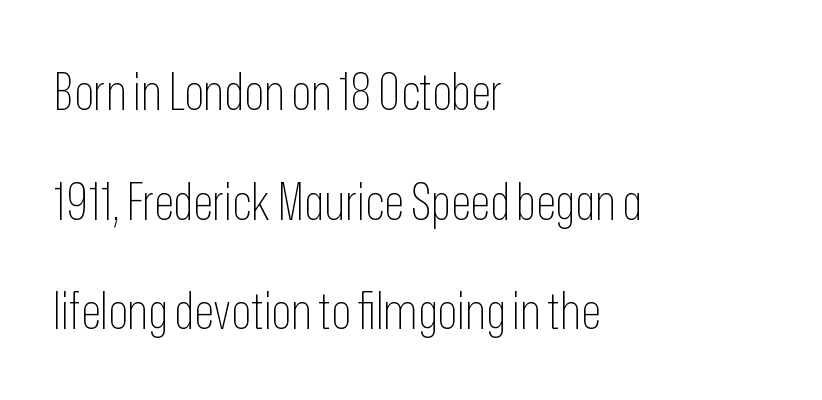
{"serif": "no", "italic": "no", "bold": "no", "weight": "thin", "width": "condensed", "stroke_contrast": "low", "x_height": "medium", "monospaced": "no", "underline": "no", "align": "left", "line_spacing": "loose", "line_spacing_ratio": 2.11, "letter_spacing": "normal", "letter_spacing_em": 0.0, "glyph_px": 52}
